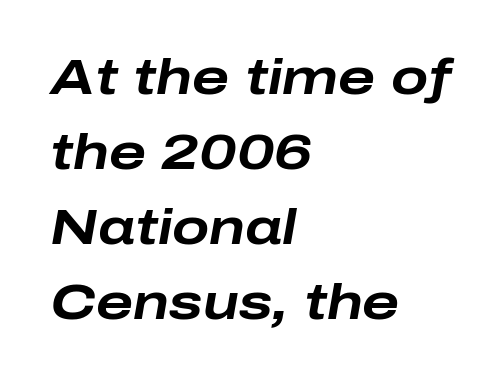
{"italic": "yes", "lean": "right", "slant_degrees": 10, "bold": "yes", "weight": "bold", "width": "wide", "stroke_contrast": "low", "x_height": "medium", "monospaced": "no", "underline": "no", "align": "left", "line_spacing": "normal", "line_spacing_ratio": 1.53, "letter_spacing": "normal", "letter_spacing_em": 0.0, "glyph_px": 49}
